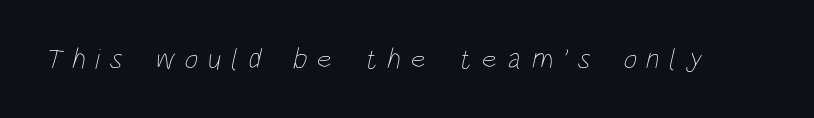
Q: Is the text bold? A: No.
Q: Is the text underlined? A: No.
Q: Is the spacing between letters normal or unusually wide? A: Unusually wide.
Q: Width (condensed, normal, or wide)? A: Condensed.
Q: Stroke contrast? A: Low.
Q: x-height? A: Large.
Q: Monospaced? A: No.
